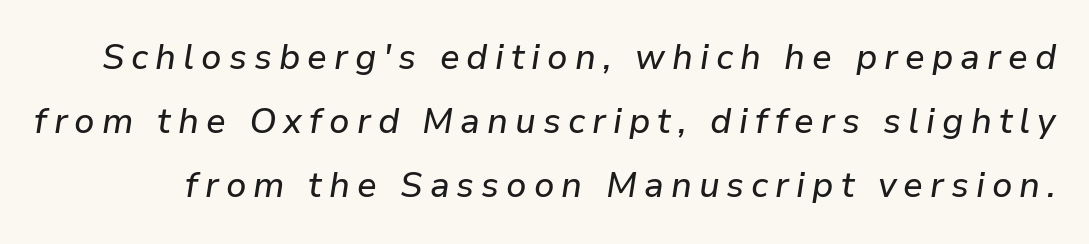
What stands out about the letter spacing? Its width — letters are far apart. It's the slanting kind of type. The passage shown is not underscored anywhere. Character widths vary here, with narrow letters taking less room than wide ones.
